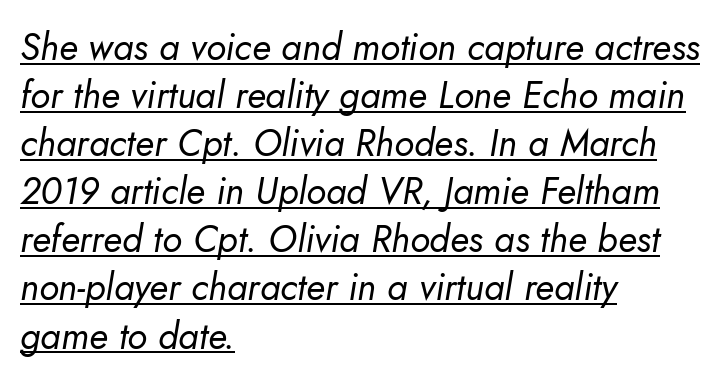
All the whitespace from short lines collects on the right. Do the characters align in a grid? No, the font is proportional. Quick note: underline on. Vertical stems look standard width or narrower in stroke. Each new line begins a customary step beneath the previous one.
